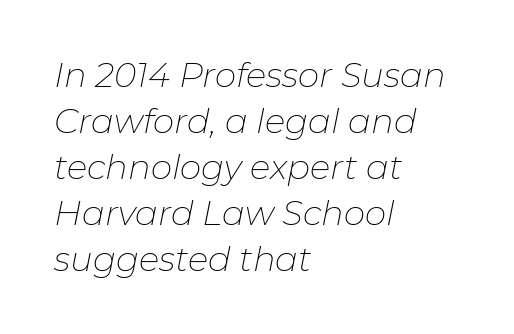
Note the varied advance widths — an 'i' is clearly narrower than an 'm'. No chunkiness to these letters — they're not bold. Underlining? Definitely not there. The line-height multiplier appears to be the usual default. All the whitespace from short lines collects on the right.
